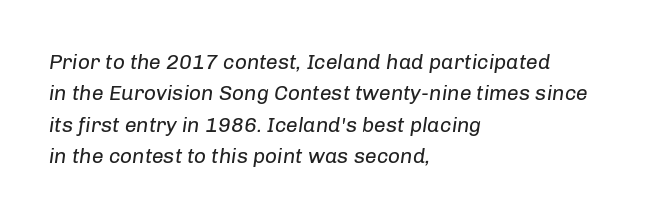
Q: Is the text bold? A: No.
Q: Is the text italic (slanted)? A: Yes, it leans right by about 8 degrees.
Q: Is the text underlined? A: No.
Q: How is the paragraph aligned? A: Left-aligned.
Q: Is the spacing between letters normal or unusually wide? A: Normal.
Q: Is the spacing between lines tight, normal or loose? A: Normal.
